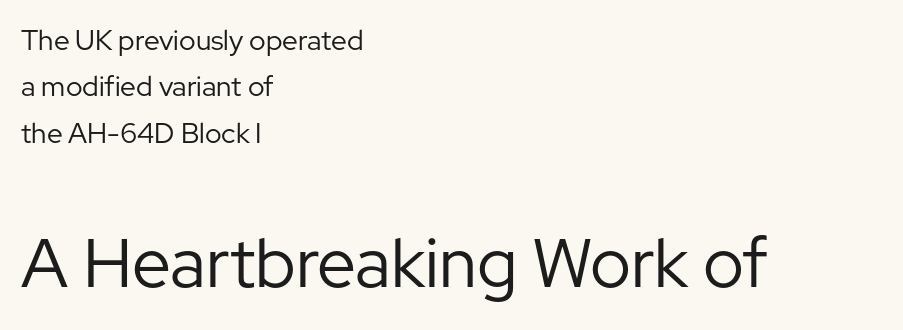
{"serif": "no", "italic": "no", "bold": "no", "weight": "regular", "width": "normal", "stroke_contrast": "low", "x_height": "medium", "monospaced": "no", "underline": "no", "align": "left", "line_spacing": "normal", "line_spacing_ratio": 1.66, "letter_spacing": "normal", "letter_spacing_em": 0.0, "larger_block": "second", "size_ratio": 2.46, "glyph_px": 69}
